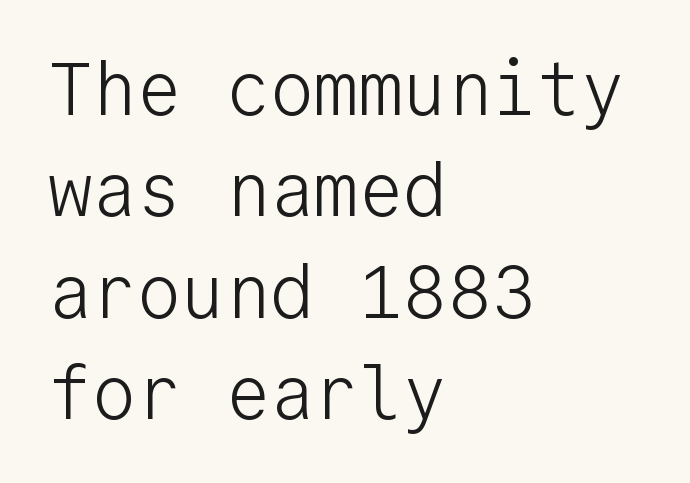
Q: Is the text bold? A: No.
Q: Is the text italic (slanted)? A: No, it is upright.
Q: Is the typeface a serif or a sans-serif typeface? A: Sans-serif.
Q: Is the text underlined? A: No.
Q: How is the paragraph aligned? A: Left-aligned.
Q: Is the spacing between letters normal or unusually wide? A: Normal.
Q: Is the spacing between lines tight, normal or loose? A: Normal.
Q: Width (condensed, normal, or wide)? A: Normal.
Q: Stroke contrast? A: Low.
Q: x-height? A: Medium.
Q: Monospaced? A: Yes.
